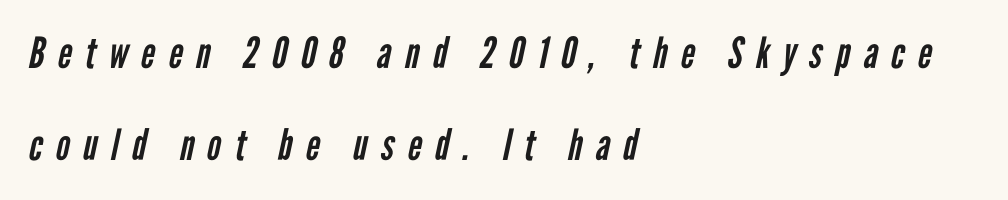
{"serif": "no", "bold": "no", "weight": "regular", "width": "condensed", "stroke_contrast": "low", "x_height": "medium", "monospaced": "no", "underline": "no", "align": "left", "line_spacing": "loose", "line_spacing_ratio": 2.15, "letter_spacing": "wide", "letter_spacing_em": 0.31, "glyph_px": 43}
